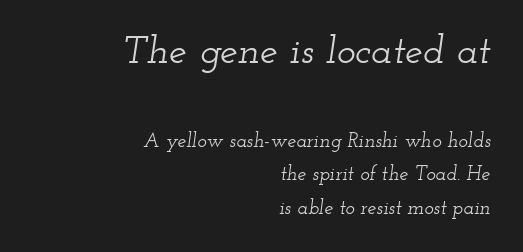
This is serif lettering, the kind often seen in printed books. These lines sit exactly where default settings would place them. The lettering tilts uniformly, giving the passage an italic look. The tracking reads as untouched default to a designer's eye. The letters advance in unequal steps, a hallmark of proportional type.
